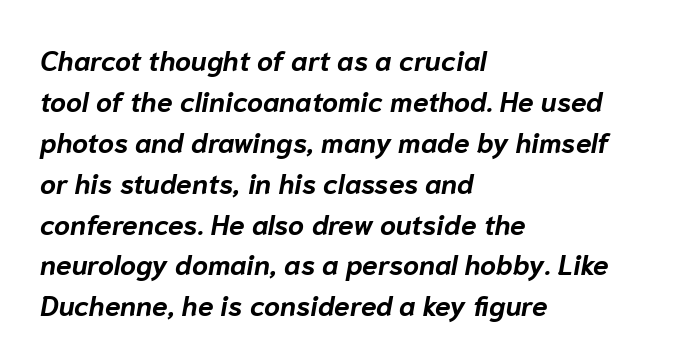
Q: Is the text bold? A: Yes.
Q: Is the text italic (slanted)? A: Yes, it leans right by about 10 degrees.
Q: Is the text underlined? A: No.
Q: How is the paragraph aligned? A: Left-aligned.
Q: Is the spacing between letters normal or unusually wide? A: Normal.
Q: Is the spacing between lines tight, normal or loose? A: Normal.
Q: Width (condensed, normal, or wide)? A: Normal.
Q: Stroke contrast? A: Low.
Q: x-height? A: Medium.
Q: Monospaced? A: No.
